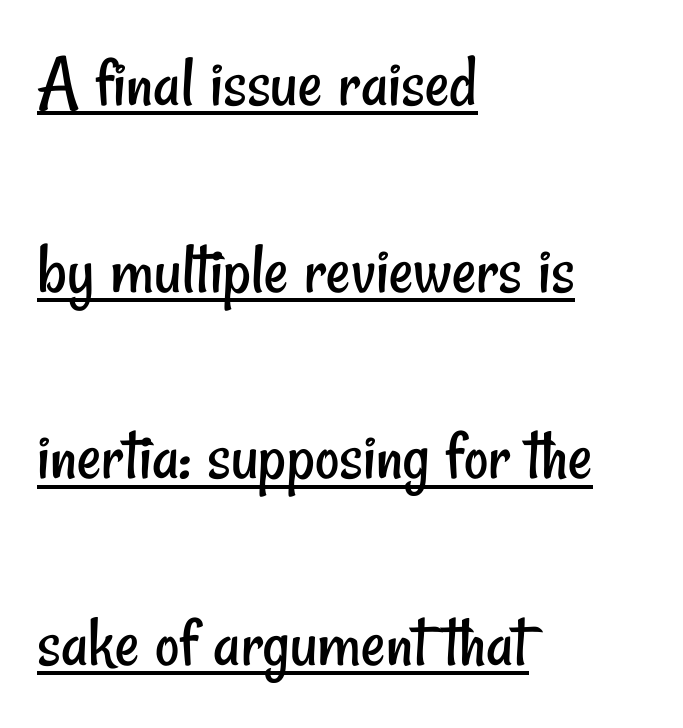
Q: Is the text bold? A: No.
Q: Is the typeface a serif or a sans-serif typeface? A: Sans-serif.
Q: Is the text underlined? A: Yes.
Q: How is the paragraph aligned? A: Left-aligned.
Q: Is the spacing between letters normal or unusually wide? A: Normal.
Q: Is the spacing between lines tight, normal or loose? A: Loose.
Q: Width (condensed, normal, or wide)? A: Condensed.
Q: Stroke contrast? A: Low.
Q: x-height? A: Small.
Q: Monospaced? A: No.
